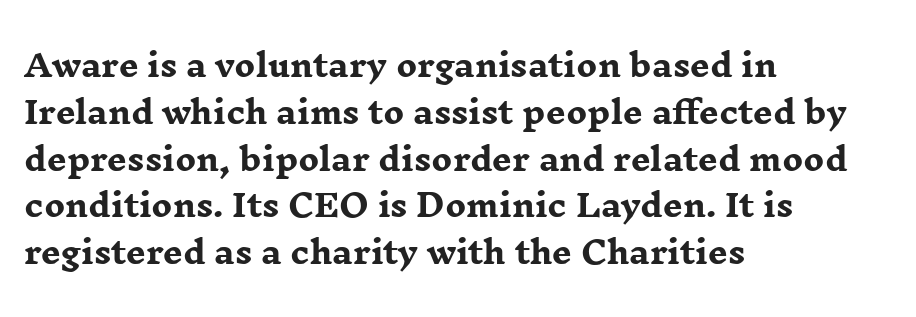
The image shows 31 px heavy, wide serif type, upright; set left-aligned, normal line spacing (1.51x), normal letter spacing, not underlined; low stroke contrast and a medium x-height.
